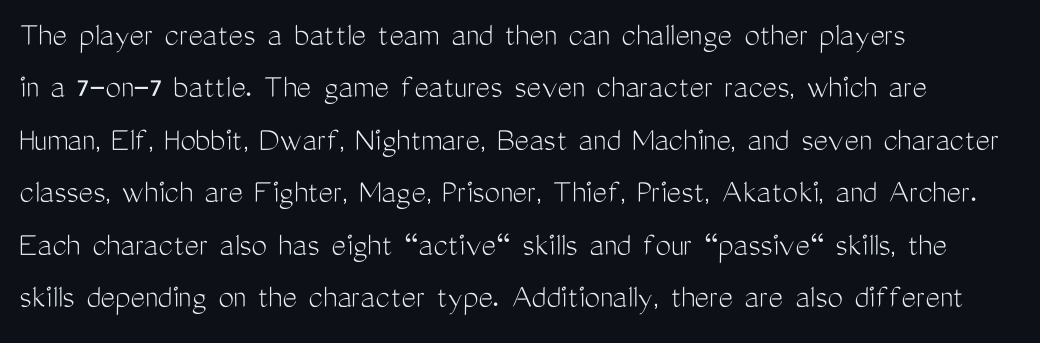
{"serif": "no", "italic": "no", "bold": "no", "weight": "light", "width": "condensed", "stroke_contrast": "medium", "x_height": "medium", "monospaced": "no", "underline": "no", "align": "left", "line_spacing": "normal", "line_spacing_ratio": 1.5, "letter_spacing": "normal", "letter_spacing_em": 0.0, "glyph_px": 35}
